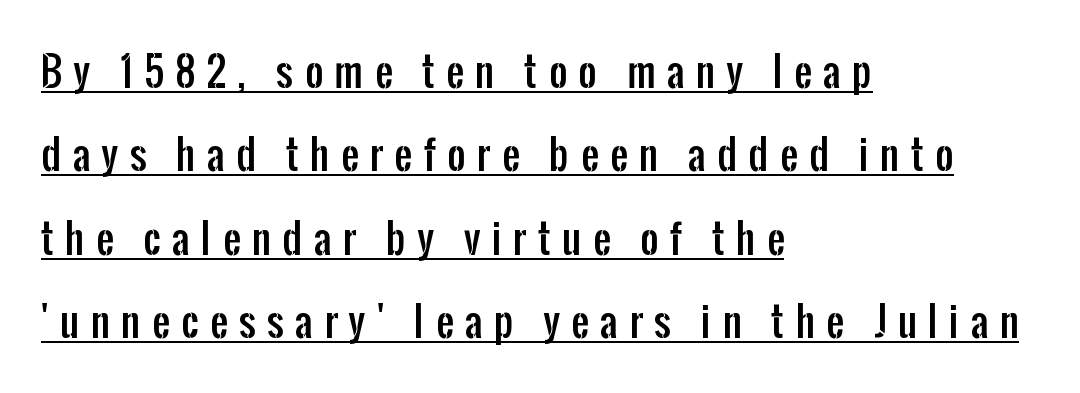
Q: Is the text italic (slanted)? A: No, it is upright.
Q: Is the typeface a serif or a sans-serif typeface? A: Sans-serif.
Q: Is the text underlined? A: Yes.
Q: How is the paragraph aligned? A: Left-aligned.
Q: Is the spacing between letters normal or unusually wide? A: Unusually wide.
Q: Is the spacing between lines tight, normal or loose? A: Loose.
Q: Width (condensed, normal, or wide)? A: Condensed.
Q: Stroke contrast? A: Low.
Q: x-height? A: Medium.
Q: Monospaced? A: No.
